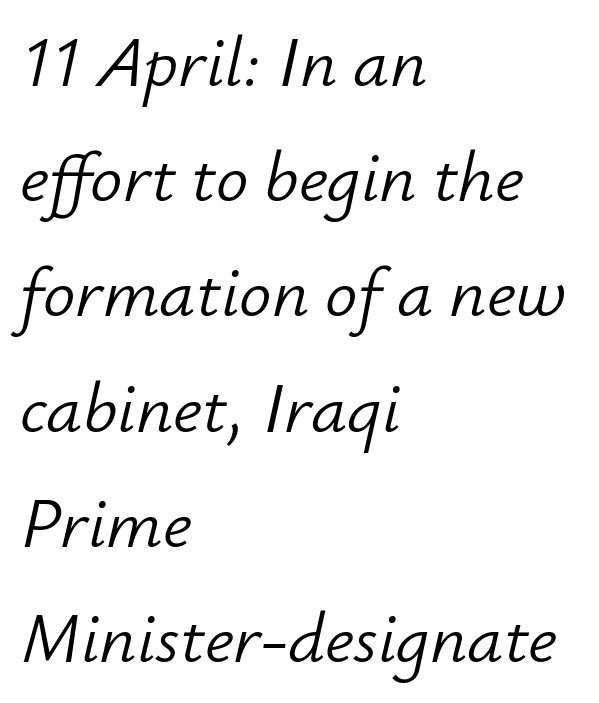
Q: Is the text bold? A: No.
Q: Is the text italic (slanted)? A: Yes, it leans right by about 12 degrees.
Q: Is the text underlined? A: No.
Q: How is the paragraph aligned? A: Left-aligned.
Q: Is the spacing between letters normal or unusually wide? A: Normal.
Q: Is the spacing between lines tight, normal or loose? A: Normal.
Q: Width (condensed, normal, or wide)? A: Normal.
Q: Stroke contrast? A: Low.
Q: x-height? A: Small.
Q: Monospaced? A: No.
